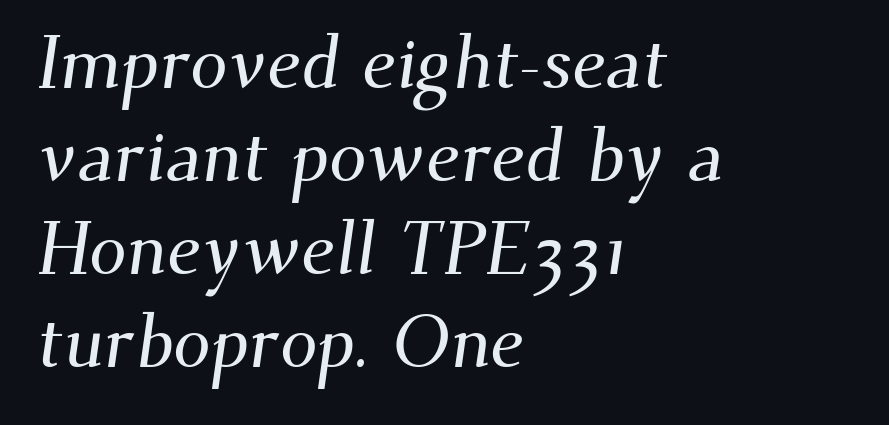
Descender tails drop into unmarked territory. Each letter keeps its own natural width here, so spacing adapts to shape. Inter-character spacing is left at the font's built-in metrics. The text block is weighted toward the left margin, trailing off unevenly rightward. These lines are composed in type with serifs.
